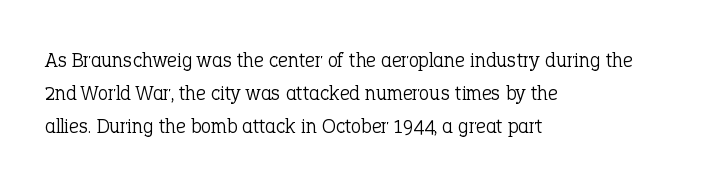
Q: Is the text bold? A: No.
Q: Is the text italic (slanted)? A: No, it is upright.
Q: Is the text underlined? A: No.
Q: How is the paragraph aligned? A: Left-aligned.
Q: Is the spacing between letters normal or unusually wide? A: Normal.
Q: Is the spacing between lines tight, normal or loose? A: Normal.
